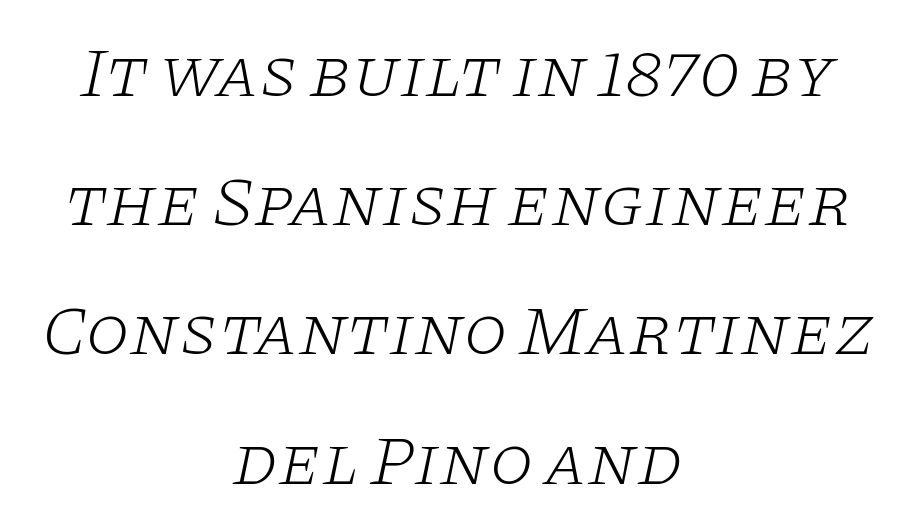
{"serif": "yes", "italic": "yes", "lean": "right", "slant_degrees": 11, "bold": "no", "weight": "light", "width": "wide", "stroke_contrast": "low", "x_height": "large", "monospaced": "no", "underline": "no", "align": "center", "line_spacing_ratio": 1.82, "letter_spacing": "normal", "letter_spacing_em": 0.0, "glyph_px": 71}
